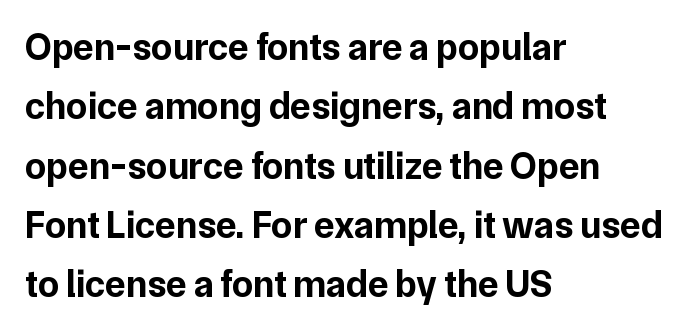
The image shows 38 px bold sans-serif type, upright; set left-aligned, normal line spacing (1.56x), normal letter spacing, not underlined; low stroke contrast and a medium x-height.
